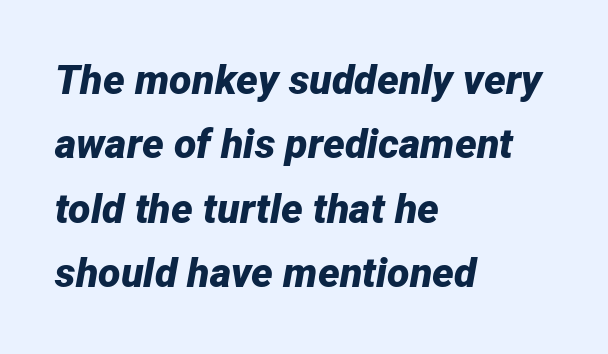
The image shows 41 px bold type, italic (leaning right); set left-aligned, normal line spacing (1.57x), normal letter spacing, not underlined; low stroke contrast and a medium x-height.
